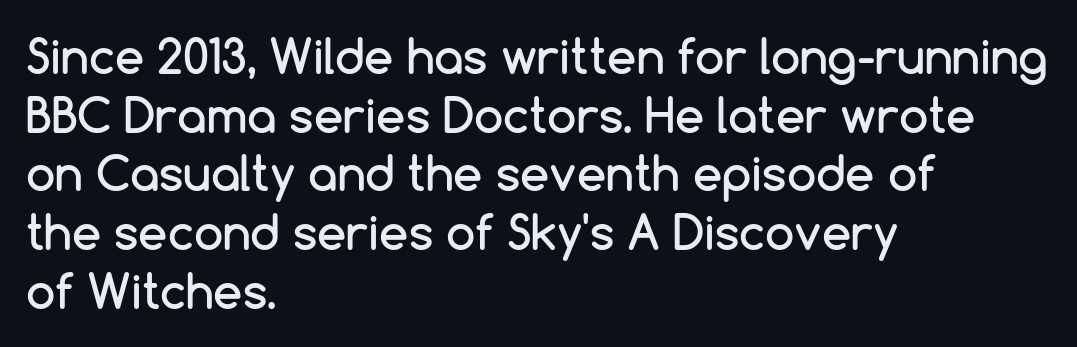
{"serif": "no", "italic": "no", "width": "normal", "stroke_contrast": "low", "x_height": "medium", "monospaced": "no", "underline": "no", "align": "left", "line_spacing": "normal", "line_spacing_ratio": 1.25, "letter_spacing": "normal", "letter_spacing_em": 0.0, "glyph_px": 47}
